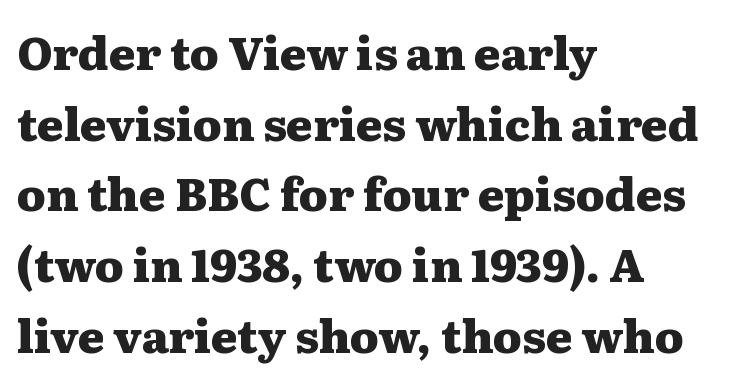
The image shows 45 px heavy, wide serif type, upright; set left-aligned, normal line spacing (1.57x), normal letter spacing, not underlined; medium stroke contrast and a medium x-height.
